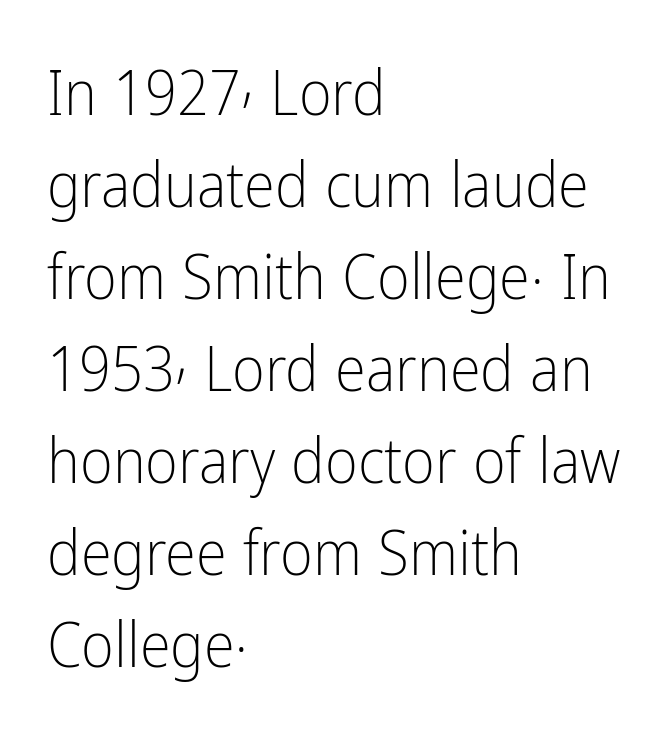
Casual observation: everything's shoved over to the left. The face used here is a sans, in the tradition of grotesques and geometrics. The rows are spaced the way most documents space them. The weight tops out at a normal text grade. This sample uses plain, unmodified letter spacing. Each letter keeps its own natural width here, so spacing adapts to shape.
